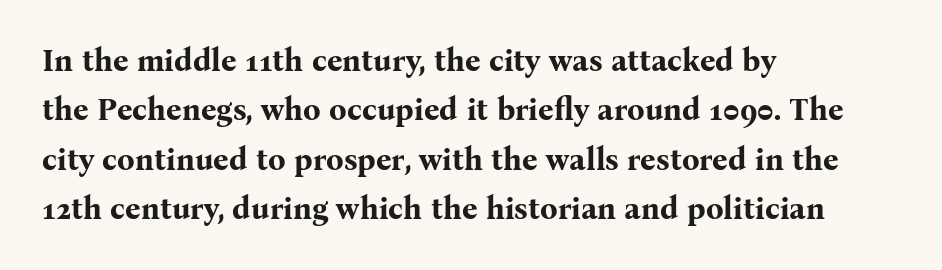
{"serif": "yes", "italic": "no", "bold": "yes", "weight": "bold", "width": "normal", "stroke_contrast": "medium", "x_height": "medium", "monospaced": "no", "underline": "no", "align": "left", "line_spacing": "normal", "line_spacing_ratio": 1.59, "letter_spacing": "normal", "letter_spacing_em": 0.0, "glyph_px": 31}
